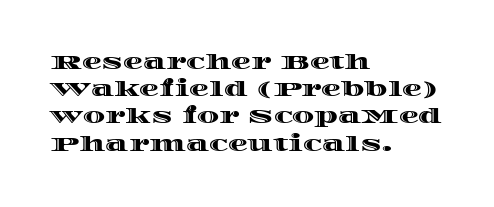
Q: Is the text italic (slanted)? A: No, it is upright.
Q: Is the text underlined? A: No.
Q: How is the paragraph aligned? A: Left-aligned.
Q: Is the spacing between letters normal or unusually wide? A: Normal.
Q: Is the spacing between lines tight, normal or loose? A: Normal.
